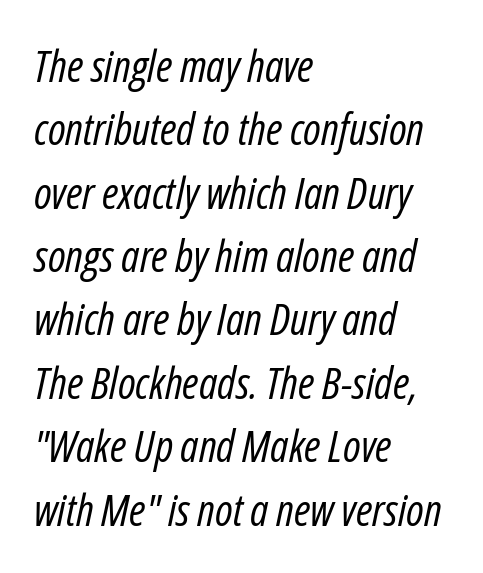
The image shows 44 px regular-weight, condensed type, italic (leaning right); set left-aligned, normal line spacing (1.44x), normal letter spacing, not underlined; low stroke contrast and a medium x-height.
